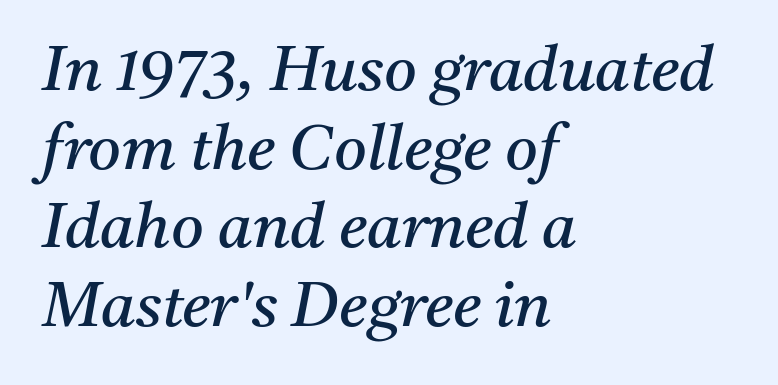
The image shows 63 px regular-weight serif type, italic (leaning right); set left-aligned, normal line spacing (1.25x), normal letter spacing, not underlined; medium stroke contrast and a medium x-height.
